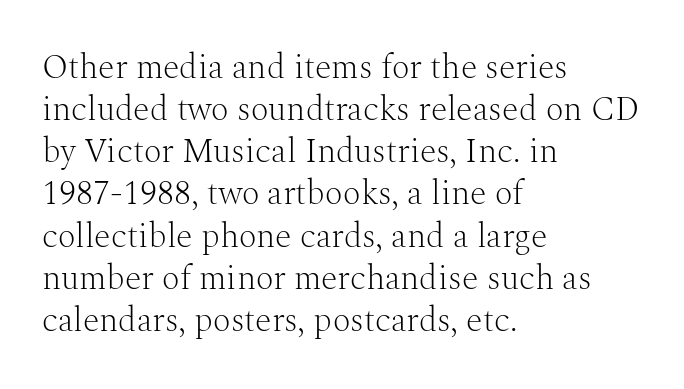
The image shows 34 px light serif type, upright; set left-aligned, line spacing 1.24x, normal letter spacing, not underlined; medium stroke contrast and a medium x-height.
